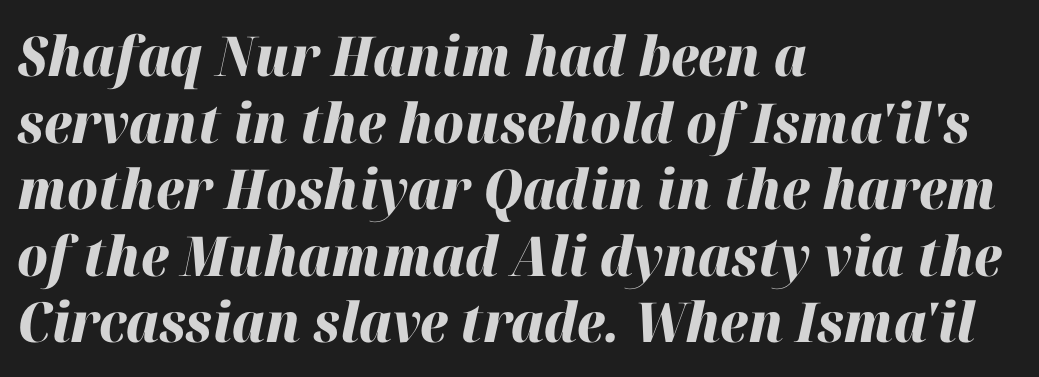
The image shows 55 px heavy type, italic (leaning right); set left-aligned, line spacing 1.21x, normal letter spacing, not underlined; high stroke contrast and a medium x-height.
